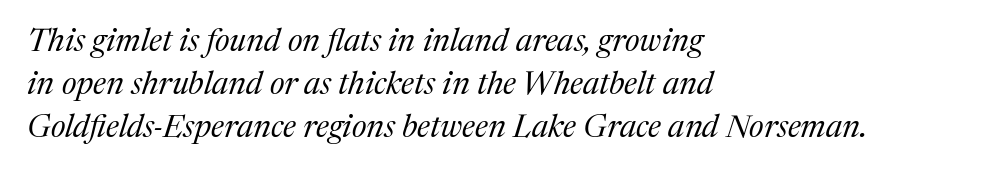
The image shows 32 px regular-weight serif type, italic (leaning right); set left-aligned, normal line spacing (1.35x), normal letter spacing, not underlined; medium stroke contrast and a medium x-height.
